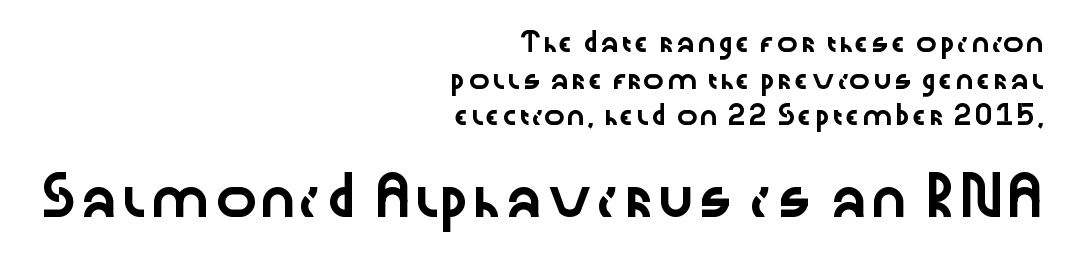
The image shows 35 px wide sans-serif type, upright; set right-aligned, loose line spacing (2.03x), normal letter spacing, not underlined; the second (bottom) block is 1.94x larger; low stroke contrast and a medium x-height.
